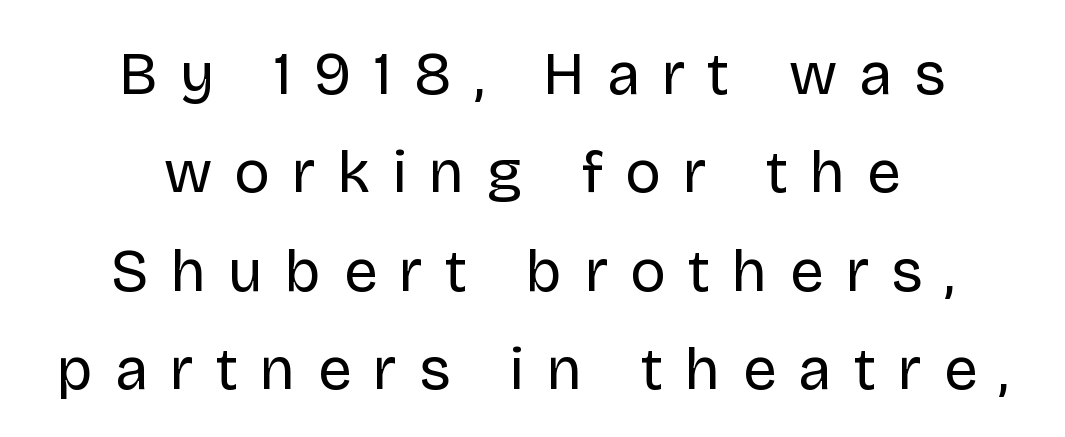
{"serif": "no", "italic": "no", "bold": "no", "weight": "regular", "width": "normal", "stroke_contrast": "low", "x_height": "large", "monospaced": "no", "underline": "no", "align": "center", "line_spacing": "normal", "line_spacing_ratio": 1.64, "letter_spacing": "wide", "letter_spacing_em": 0.37, "glyph_px": 60}
